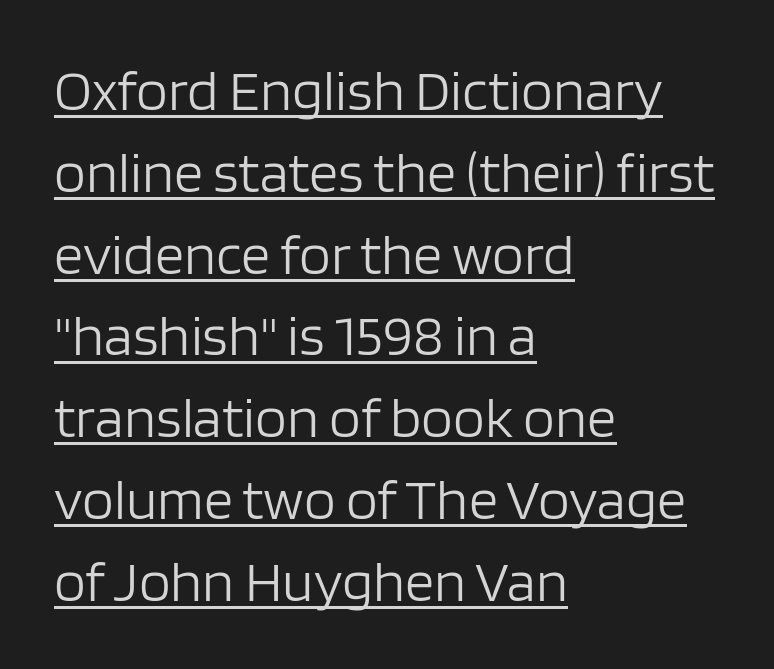
Q: Is the text bold? A: No.
Q: Is the text italic (slanted)? A: No, it is upright.
Q: Is the typeface a serif or a sans-serif typeface? A: Sans-serif.
Q: Is the text underlined? A: Yes.
Q: How is the paragraph aligned? A: Left-aligned.
Q: Is the spacing between letters normal or unusually wide? A: Normal.
Q: Is the spacing between lines tight, normal or loose? A: Normal.
Q: Width (condensed, normal, or wide)? A: Normal.
Q: Stroke contrast? A: Low.
Q: x-height? A: Large.
Q: Monospaced? A: No.
